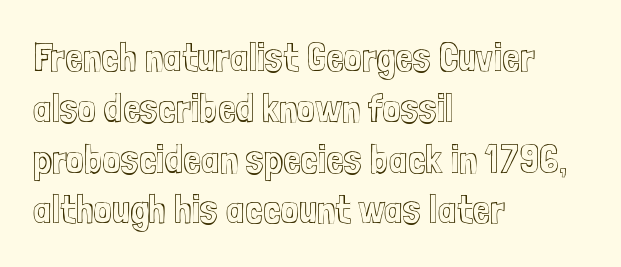
Q: Is the text italic (slanted)? A: No, it is upright.
Q: Is the text underlined? A: No.
Q: How is the paragraph aligned? A: Left-aligned.
Q: Is the spacing between letters normal or unusually wide? A: Normal.
Q: Is the spacing between lines tight, normal or loose? A: Normal.
Q: Width (condensed, normal, or wide)? A: Condensed.
Q: x-height? A: Medium.
Q: Monospaced? A: No.
